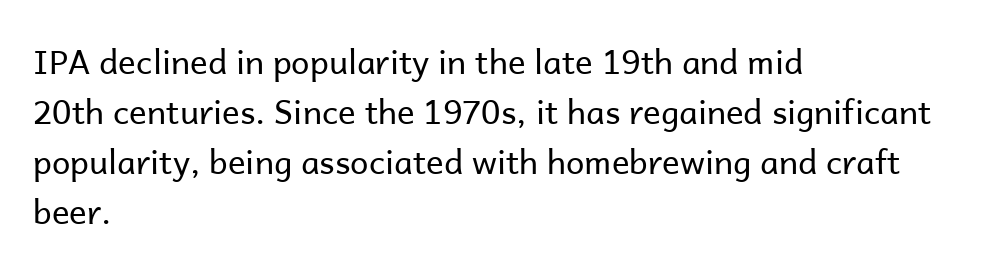
{"serif": "no", "italic": "no", "bold": "no", "weight": "regular", "width": "normal", "stroke_contrast": "low", "x_height": "medium", "monospaced": "no", "underline": "no", "align": "left", "line_spacing": "normal", "line_spacing_ratio": 1.52, "letter_spacing": "normal", "letter_spacing_em": 0.0, "glyph_px": 33}
